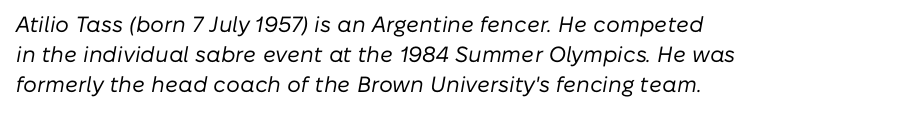
{"italic": "yes", "lean": "right", "slant_degrees": 10, "bold": "no", "underline": "no", "align": "left", "line_spacing": "normal", "line_spacing_ratio": 1.36, "letter_spacing": "normal", "letter_spacing_em": 0.0, "glyph_px": 22}
